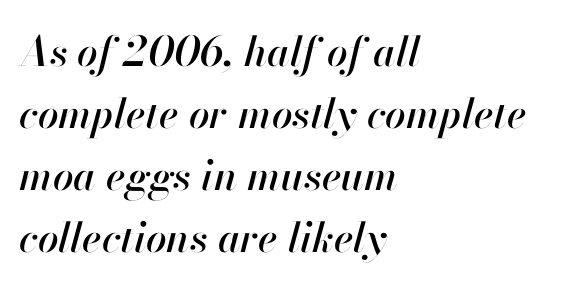
Q: Is the text italic (slanted)? A: Yes, it leans right by about 13 degrees.
Q: Is the text underlined? A: No.
Q: How is the paragraph aligned? A: Left-aligned.
Q: Is the spacing between letters normal or unusually wide? A: Normal.
Q: Is the spacing between lines tight, normal or loose? A: Normal.
Q: Width (condensed, normal, or wide)? A: Normal.
Q: Stroke contrast? A: High.
Q: x-height? A: Small.
Q: Monospaced? A: No.
